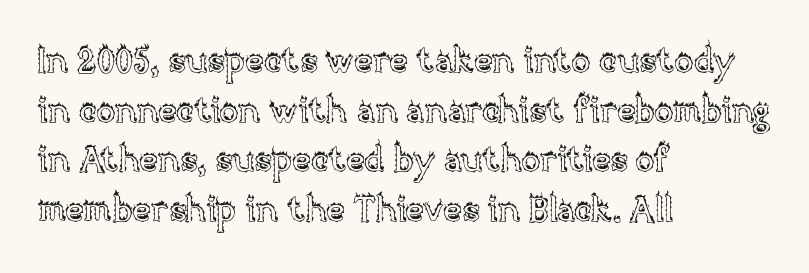
{"italic": "no", "width": "normal", "x_height": "large", "monospaced": "no", "underline": "no", "align": "left", "line_spacing": "normal", "line_spacing_ratio": 1.42, "letter_spacing": "normal", "letter_spacing_em": 0.0, "glyph_px": 35}
